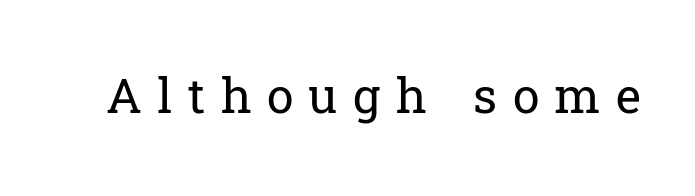
Characters follow at a spacing far wider than the type designer built in. The font's upright variant was chosen for this text. Counters stay open thanks to moderate or lighter strokes. Note the varied advance widths — an 'i' is clearly narrower than an 'm'. The passage shown is not underscored anywhere. Letterform terminals end in serifs throughout the passage.
